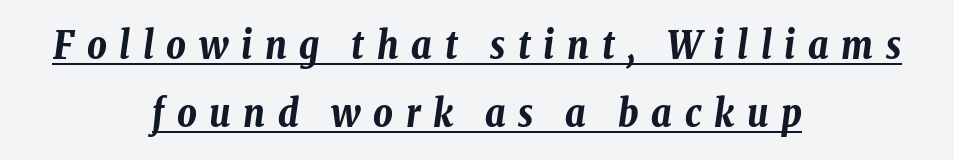
The image shows 38 px bold, condensed type, italic (leaning right); set centered, line spacing 1.79x, unusually wide letter spacing (+0.33 em), underlined; low stroke contrast and a medium x-height.
